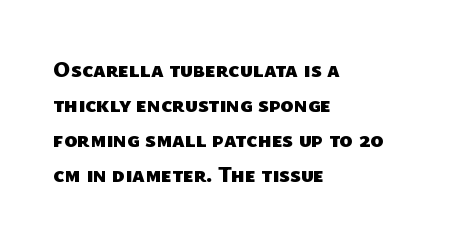
A student would call this left alignment; a typographer would say flush left, rag right. Regular leading. Compared with an ordinary text face, these strokes are far heavier — a full bold. Each word holds together tightly as a unit, with standard inter-letter gaps.
